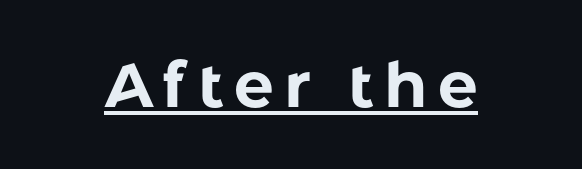
Unlike italic type, these characters show no tilt at all. Each letter keeps its own natural width here, so spacing adapts to shape. Compared with an ordinary text face, these strokes are far heavier — a full bold. The designer went with a sans here, leaving each stem footless. This rendering features underlined lettering.
